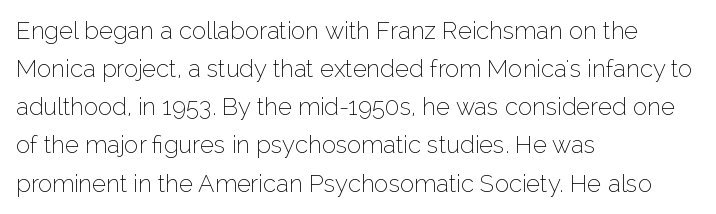
{"italic": "no", "bold": "no", "underline": "no", "align": "left", "line_spacing": "normal", "line_spacing_ratio": 1.59, "letter_spacing": "normal", "letter_spacing_em": 0.0, "glyph_px": 24}
